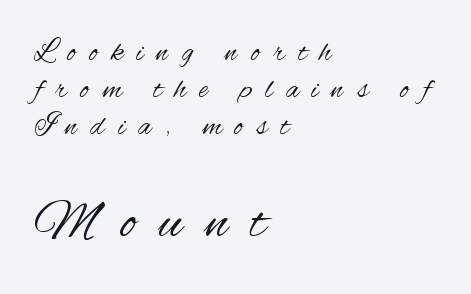
Here the glyphs are tracked loosely, breaking word shapes into spaced letters. Check the space under the baseline: it is left empty. Nothing sits at the stroke ends, so this counts as sans-serif.
